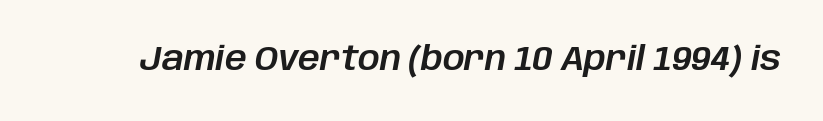
Bare-footed words on every line. The letters sit at their default tracking, neither squeezed nor spread. The face used here is proportionally spaced, like ordinary book or web type. Rendered with sloped, italic letterforms.
